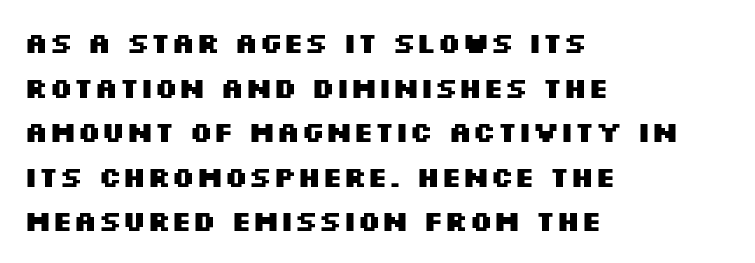
Q: Is the text bold? A: Yes.
Q: Is the text italic (slanted)? A: No, it is upright.
Q: Is the typeface a serif or a sans-serif typeface? A: Sans-serif.
Q: Is the text underlined? A: No.
Q: How is the paragraph aligned? A: Left-aligned.
Q: Is the spacing between letters normal or unusually wide? A: Normal.
Q: Is the spacing between lines tight, normal or loose? A: Normal.
Q: Width (condensed, normal, or wide)? A: Wide.
Q: Stroke contrast? A: Medium.
Q: x-height? A: Large.
Q: Monospaced? A: No.
